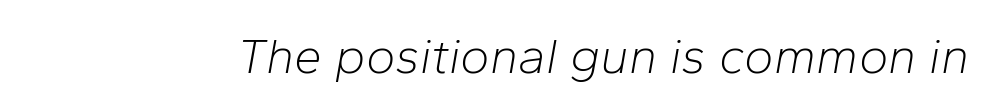
Q: Is the text bold? A: No.
Q: Is the text italic (slanted)? A: Yes, it leans right by about 10 degrees.
Q: Is the text underlined? A: No.
Q: Is the spacing between letters normal or unusually wide? A: Normal.
Q: Width (condensed, normal, or wide)? A: Normal.
Q: Stroke contrast? A: Low.
Q: x-height? A: Medium.
Q: Monospaced? A: No.
